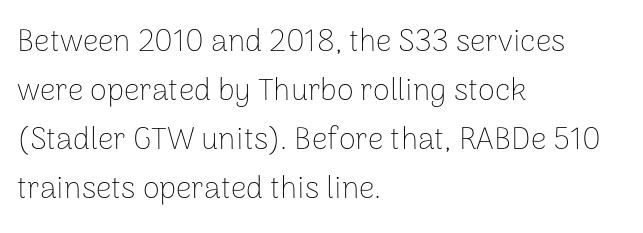
Looks like regular typesetting: each glyph gets only the width it needs. The space between consecutive lines is moderate. You can tell from the bare stems that sans-serif type was used. What stands out about the letter spacing? Nothing — it is the standard amount. The foot of each line stays bare and open. Compared with a centered layout, this one pins lines to the left instead.
